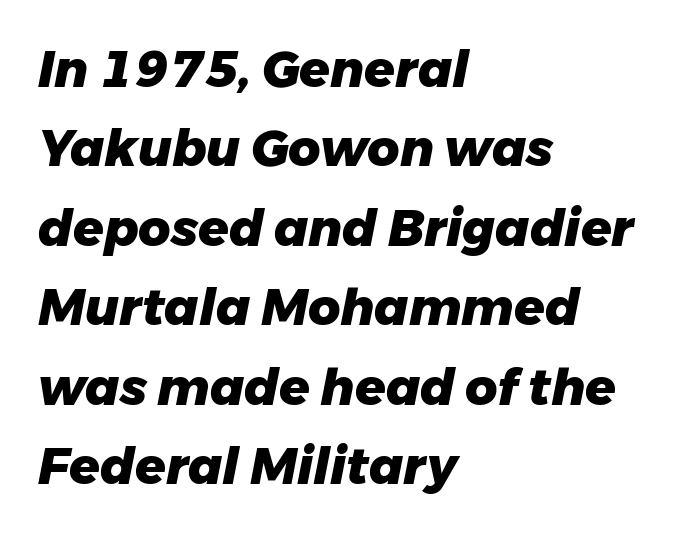
Summary of weight: heavy, a full bold. Spacing verdict: proportional, widths tailored to each character. The specimen reads as italic at a glance. A normal amount of white space separates one row of letters from the next. The gaps between neighbouring characters are ordinary and unremarkable. Reading down the block, your eye returns to a fixed left position each line.
